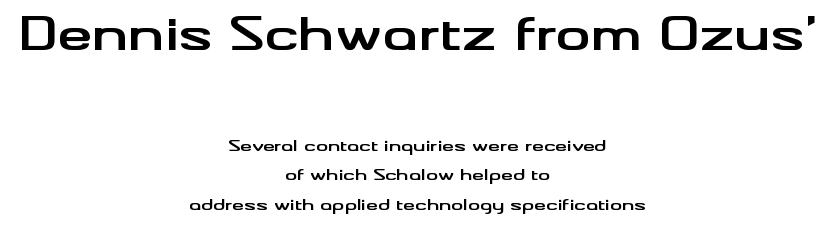
Q: Is the text bold? A: Yes.
Q: Is the text italic (slanted)? A: No, it is upright.
Q: Is the typeface a serif or a sans-serif typeface? A: Sans-serif.
Q: Is the text underlined? A: No.
Q: How is the paragraph aligned? A: Centered.
Q: Is the spacing between letters normal or unusually wide? A: Normal.
Q: Is the spacing between lines tight, normal or loose? A: Loose.
Q: Which block of text is set in a larger size, the first (top) or the second (bottom)? A: The first (top) one.
Q: Width (condensed, normal, or wide)? A: Wide.
Q: Stroke contrast? A: Medium.
Q: x-height? A: Small.
Q: Monospaced? A: No.
